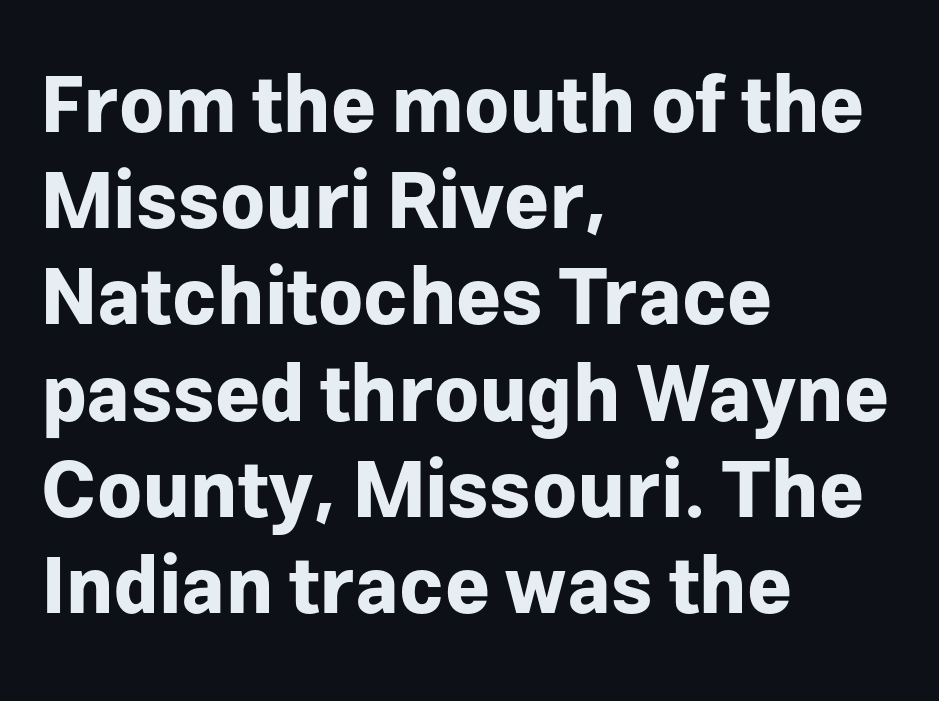
{"serif": "no", "italic": "no", "bold": "yes", "weight": "bold", "width": "normal", "stroke_contrast": "low", "x_height": "medium", "monospaced": "no", "underline": "no", "align": "left", "line_spacing": "normal", "line_spacing_ratio": 1.25, "letter_spacing": "normal", "letter_spacing_em": 0.0, "glyph_px": 77}
